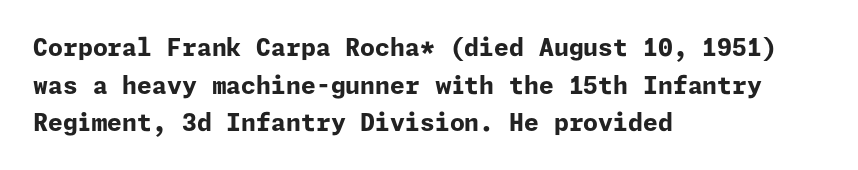
Heavy, bold letterforms. Quick note: underline off. The space between consecutive lines is moderate. This is roman type, the default non-slanted kind. The compositor pushed each line to the left boundary.
